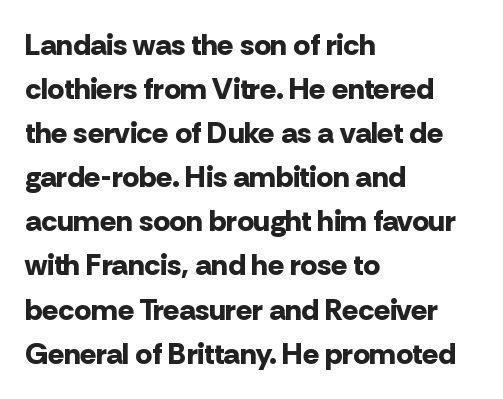
Q: Is the text bold? A: Yes.
Q: Is the text italic (slanted)? A: No, it is upright.
Q: Is the typeface a serif or a sans-serif typeface? A: Sans-serif.
Q: Is the text underlined? A: No.
Q: How is the paragraph aligned? A: Left-aligned.
Q: Is the spacing between letters normal or unusually wide? A: Normal.
Q: Is the spacing between lines tight, normal or loose? A: Normal.
Q: Width (condensed, normal, or wide)? A: Normal.
Q: Stroke contrast? A: Low.
Q: x-height? A: Medium.
Q: Monospaced? A: No.
